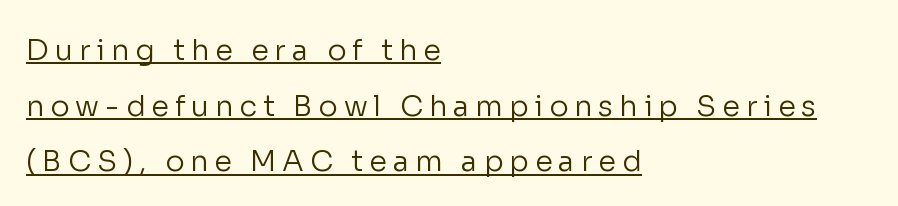
The typesetter chose a ragged-right arrangement here. Heaviness? Minimal to ordinary, like unemphasized prose. Here the designer chose a conventional face with non-uniform glyph widths. This sample uses an upright cut, with every glyph sitting square on the baseline.
